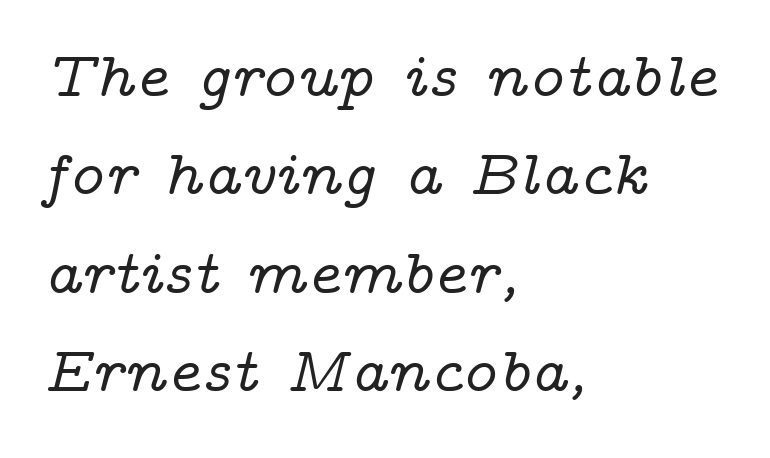
The image shows 63 px wide serif type, italic (leaning right); set left-aligned, normal line spacing (1.56x), normal letter spacing, not underlined; low stroke contrast and a medium x-height.
